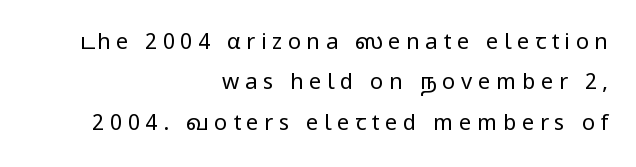
{"italic": "no", "bold": "no", "underline": "no", "align": "right", "line_spacing_ratio": 1.84, "letter_spacing": "wide", "letter_spacing_em": 0.25, "glyph_px": 22}
